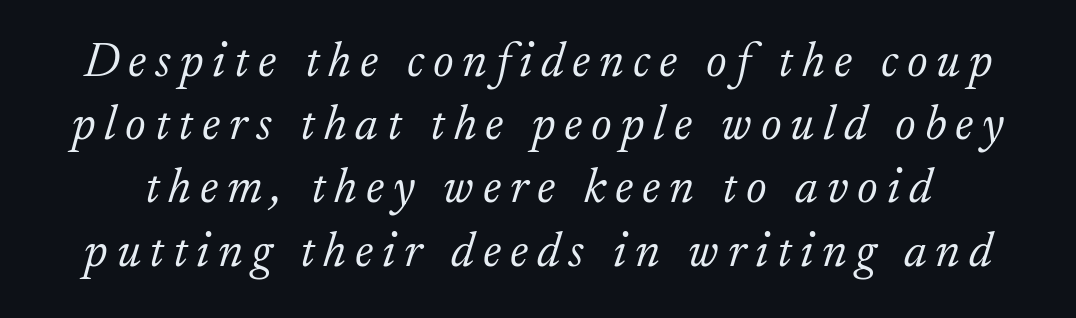
Q: Is the text bold? A: No.
Q: Is the text italic (slanted)? A: Yes, it leans right by about 17 degrees.
Q: Is the typeface a serif or a sans-serif typeface? A: Serif.
Q: Is the text underlined? A: No.
Q: Is the spacing between lines tight, normal or loose? A: Normal.
Q: Width (condensed, normal, or wide)? A: Normal.
Q: Stroke contrast? A: Low.
Q: x-height? A: Small.
Q: Monospaced? A: No.
